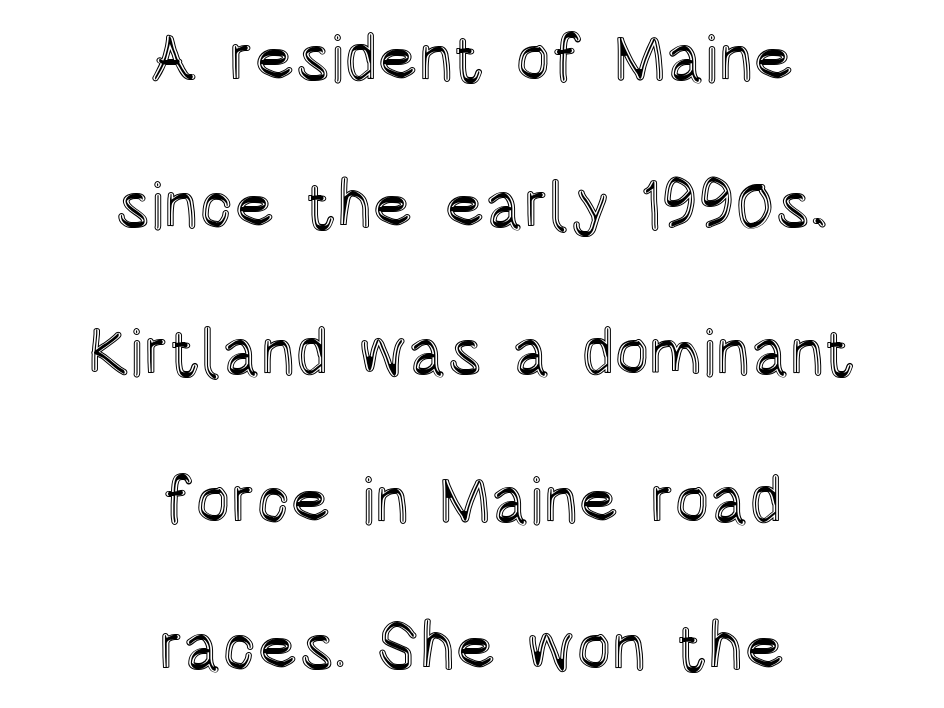
This rendering features lettering with no underline. Posture: upright roman. The whitespace from short lines is split evenly between both sides. Proportional: the letters do not fall into vertical columns. Summary of vertical rhythm: relaxed, with wide interline spacing.
